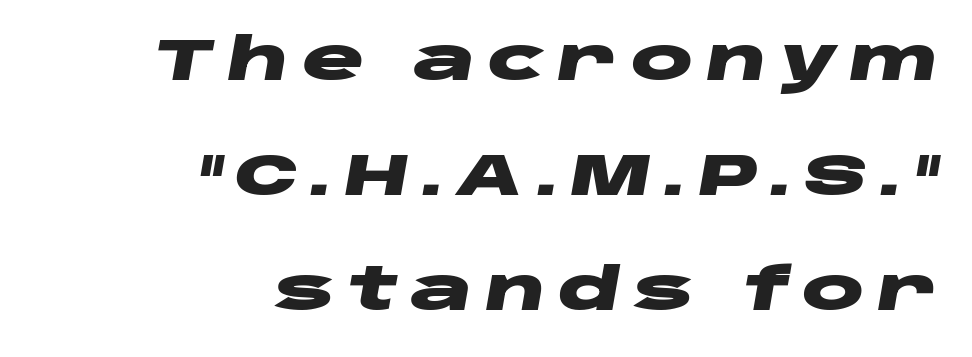
Q: Is the text bold? A: Yes.
Q: Is the text italic (slanted)? A: Yes, it leans right by about 10 degrees.
Q: Is the text underlined? A: No.
Q: How is the paragraph aligned? A: Right-aligned.
Q: Is the spacing between letters normal or unusually wide? A: Unusually wide.
Q: Is the spacing between lines tight, normal or loose? A: Loose.
Q: Width (condensed, normal, or wide)? A: Wide.
Q: Stroke contrast? A: Low.
Q: x-height? A: Large.
Q: Monospaced? A: No.
